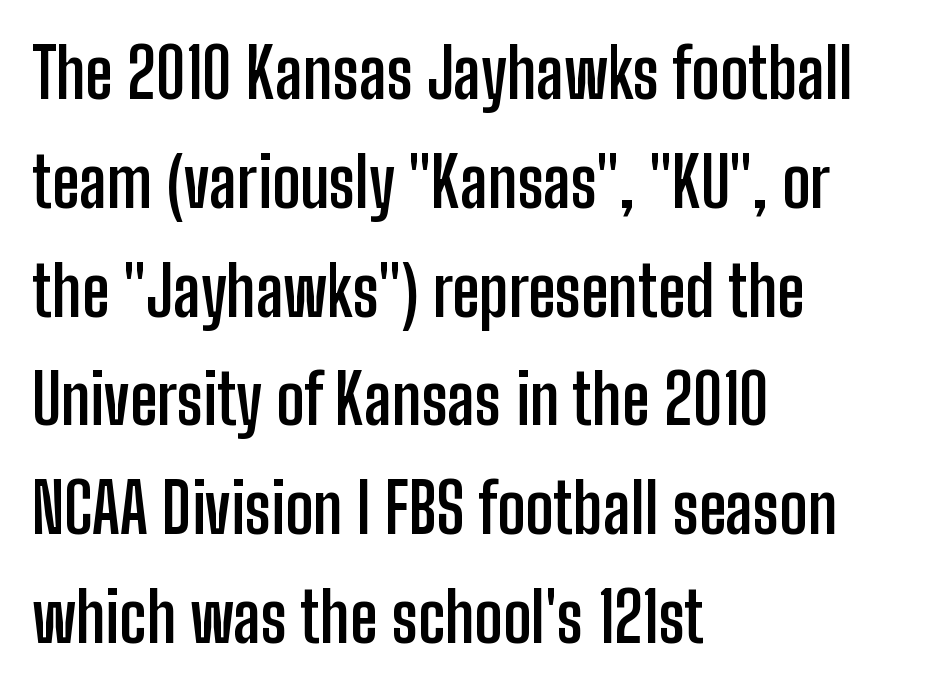
The characters display no serif detailing; their extremities are plain. The passage shown is emphatically bold. The passage shown stacks its lines at a standard gap. This sample uses plain, unmodified letter spacing. The rag falls on the right side of this text block. Check under the words: just untouched page.
